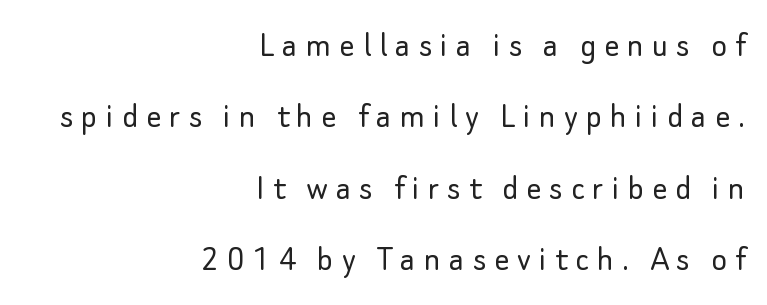
Q: Is the text bold? A: No.
Q: Is the text italic (slanted)? A: No, it is upright.
Q: Is the typeface a serif or a sans-serif typeface? A: Sans-serif.
Q: Is the text underlined? A: No.
Q: How is the paragraph aligned? A: Right-aligned.
Q: Is the spacing between letters normal or unusually wide? A: Unusually wide.
Q: Is the spacing between lines tight, normal or loose? A: Loose.
Q: Width (condensed, normal, or wide)? A: Normal.
Q: Stroke contrast? A: Low.
Q: x-height? A: Small.
Q: Monospaced? A: No.
